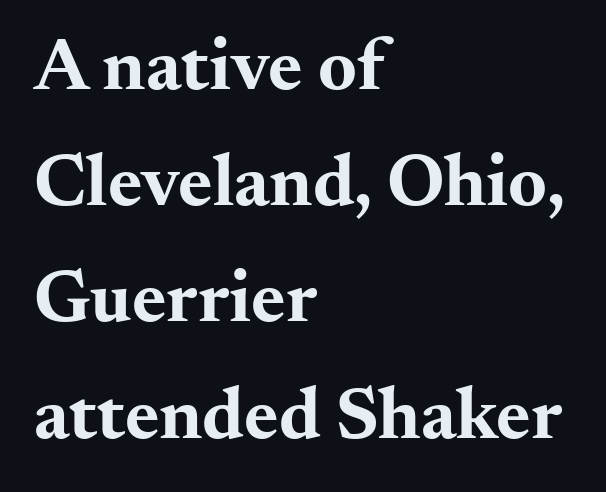
The image shows 74 px bold, wide serif type, upright; set left-aligned, normal line spacing (1.57x), normal letter spacing, not underlined; medium stroke contrast and a small x-height.
